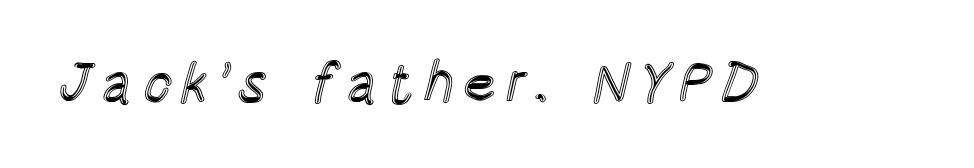
Think of a printed novel: that variable character pitch is what you see here. The glyphs are unaccompanied by any horizontal stroke below them.
